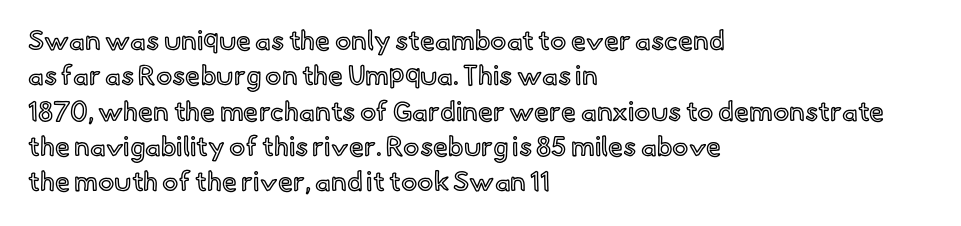
Interline gaps are of average width in this sample. The axis of the letterforms is exactly vertical. Casual observation: everything's shoved over to the left. These lines keep a tight, regular rhythm from letter to letter. Unmarked baselines from the first word to the last.
